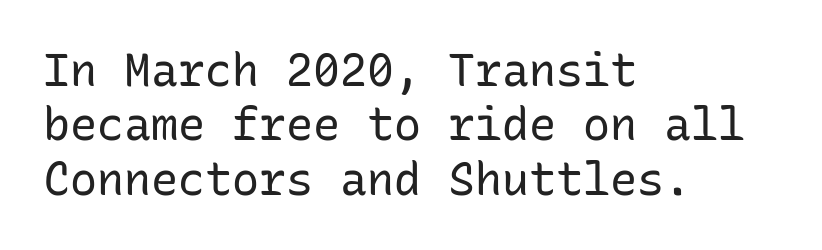
Q: Is the text bold? A: No.
Q: Is the text italic (slanted)? A: No, it is upright.
Q: Is the typeface a serif or a sans-serif typeface? A: Sans-serif.
Q: Is the text underlined? A: No.
Q: How is the paragraph aligned? A: Left-aligned.
Q: Is the spacing between letters normal or unusually wide? A: Normal.
Q: Width (condensed, normal, or wide)? A: Normal.
Q: Stroke contrast? A: Low.
Q: x-height? A: Medium.
Q: Monospaced? A: Yes.
